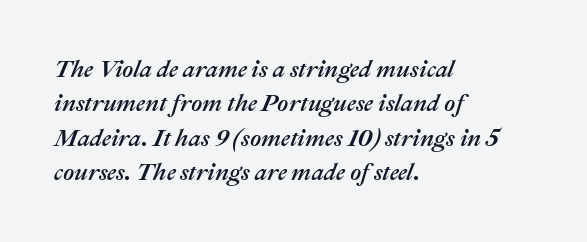
{"italic": "yes", "lean": "right", "slant_degrees": 22, "underline": "no", "align": "left", "line_spacing": "normal", "line_spacing_ratio": 1.43, "letter_spacing": "normal", "letter_spacing_em": 0.0, "glyph_px": 24}
